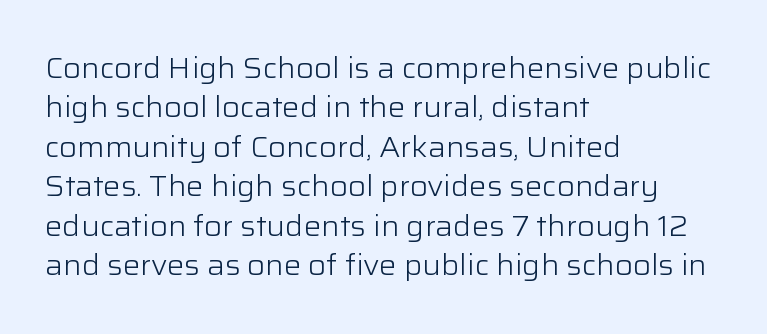
The image shows 29 px light sans-serif type, upright; set left-aligned, normal line spacing (1.36x), normal letter spacing, not underlined; low stroke contrast and a medium x-height.
